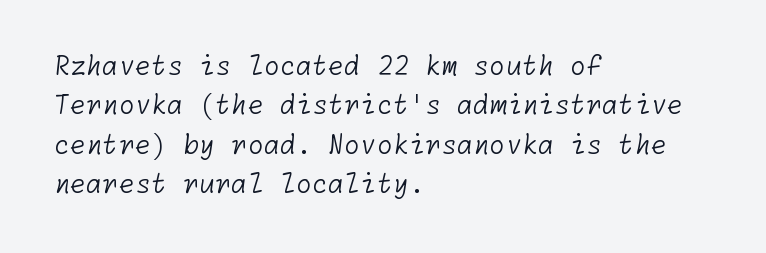
Q: Is the text bold? A: No.
Q: Is the text underlined? A: No.
Q: How is the paragraph aligned? A: Left-aligned.
Q: Is the spacing between letters normal or unusually wide? A: Normal.
Q: Is the spacing between lines tight, normal or loose? A: Normal.
